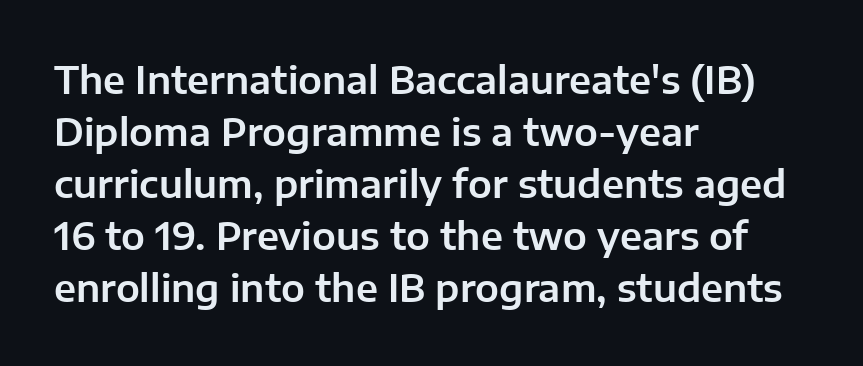
Q: Is the text italic (slanted)? A: No, it is upright.
Q: Is the typeface a serif or a sans-serif typeface? A: Sans-serif.
Q: Is the text underlined? A: No.
Q: How is the paragraph aligned? A: Left-aligned.
Q: Is the spacing between letters normal or unusually wide? A: Normal.
Q: Is the spacing between lines tight, normal or loose? A: Normal.
Q: Width (condensed, normal, or wide)? A: Normal.
Q: Stroke contrast? A: Low.
Q: x-height? A: Medium.
Q: Monospaced? A: No.
